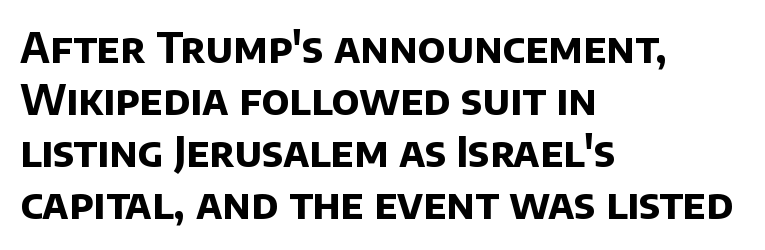
The image shows 41 px bold sans-serif type; set left-aligned, normal line spacing (1.27x), normal letter spacing, not underlined; low stroke contrast and a large x-height.
